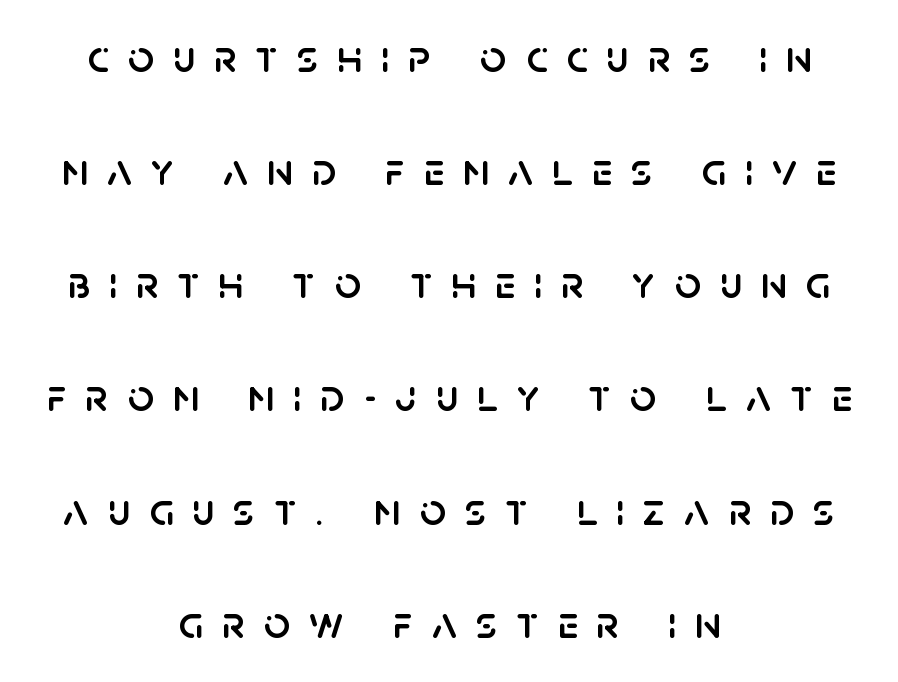
Check the space under the baseline: it is left empty. Reading down the column, the eye jumps a long way to each next line. The face used here is proportionally spaced, like ordinary book or web type. The text was rendered using a sans face with plain stroke endings. Does the copy run flush right? No — it is centered line by line. Style check: upright.
